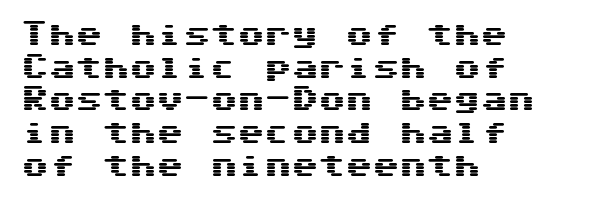
Words float on clear page, feet unadorned. Words appear dense and cohesive because spacing is normal. The lettering holds an erect, upright posture throughout. If you drew a ruler down the left edge, every line would touch it.
